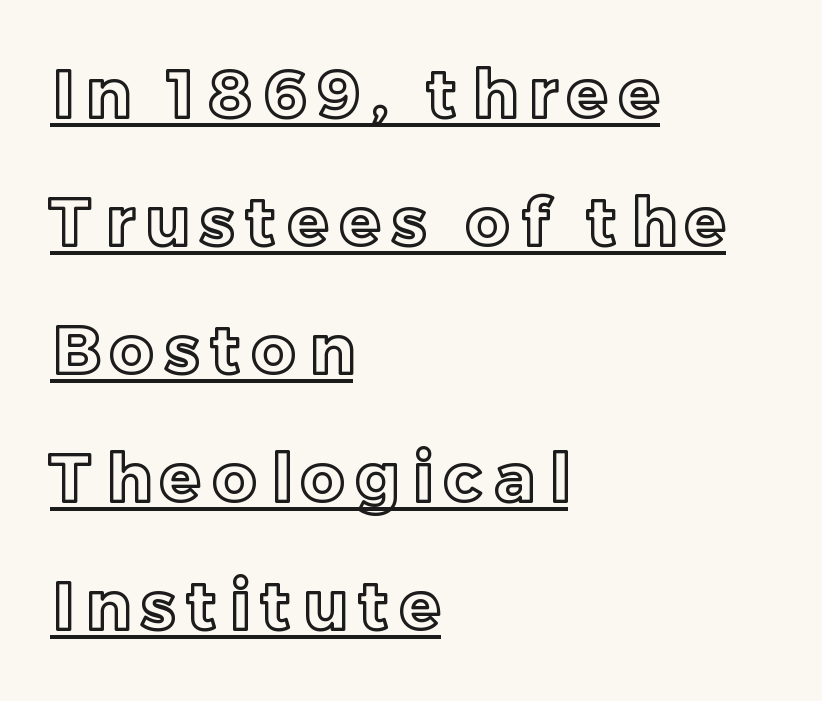
Q: Is the text italic (slanted)? A: No, it is upright.
Q: Is the text underlined? A: Yes.
Q: How is the paragraph aligned? A: Left-aligned.
Q: Is the spacing between lines tight, normal or loose? A: Loose.
Q: Width (condensed, normal, or wide)? A: Normal.
Q: x-height? A: Medium.
Q: Monospaced? A: No.
